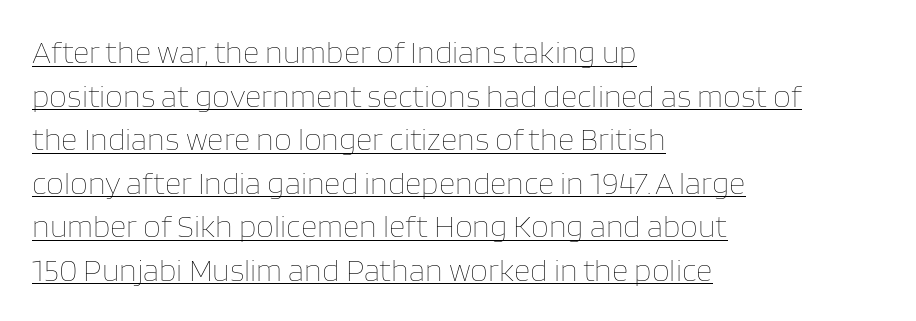
The image shows 32 px thin type, upright; set left-aligned, normal line spacing (1.36x), normal letter spacing, underlined; low stroke contrast and a large x-height.
